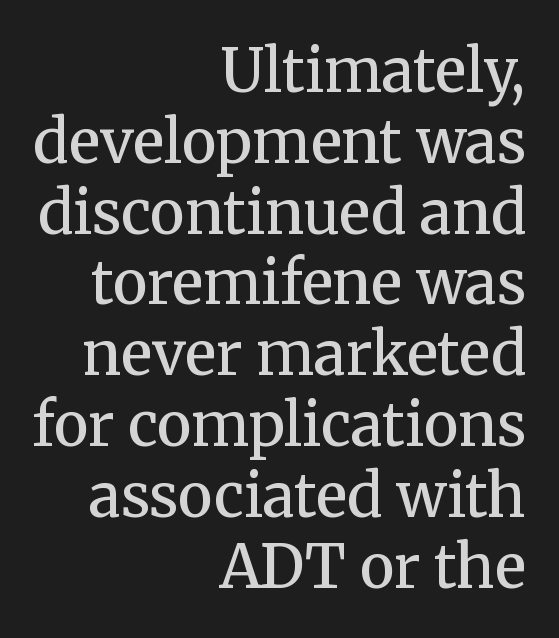
Q: Is the text bold? A: Semi-bold.
Q: Is the text italic (slanted)? A: No, it is upright.
Q: Is the typeface a serif or a sans-serif typeface? A: Serif.
Q: Is the text underlined? A: No.
Q: How is the paragraph aligned? A: Right-aligned.
Q: Is the spacing between letters normal or unusually wide? A: Normal.
Q: Width (condensed, normal, or wide)? A: Normal.
Q: Stroke contrast? A: Medium.
Q: x-height? A: Medium.
Q: Monospaced? A: No.
